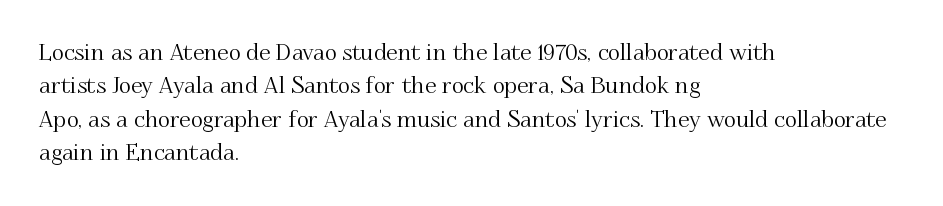
The rendering uses a moderate line-height, typical for paragraphs. These lines were composed using upright roman letters. The gaps between neighbouring characters are ordinary and unremarkable. Has an underline been added? It has not. Line starts are locked; line ends wander.
